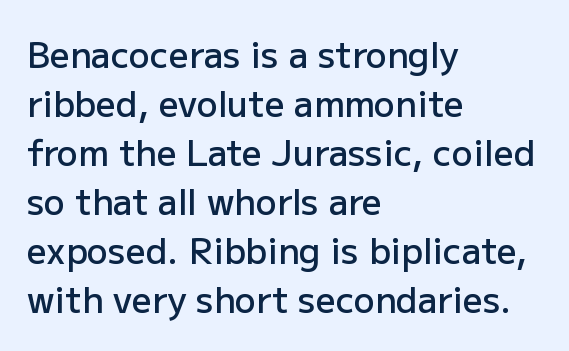
{"serif": "no", "italic": "no", "bold": "semi", "weight": "semibold", "width": "normal", "stroke_contrast": "low", "x_height": "medium", "monospaced": "no", "underline": "no", "align": "left", "line_spacing": "normal", "line_spacing_ratio": 1.4, "letter_spacing": "normal", "letter_spacing_em": 0.0, "glyph_px": 35}
